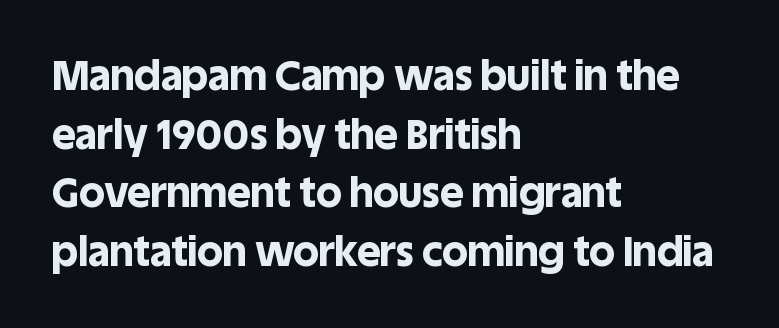
Descenders are the only things crossing below the line. Every row of glyphs begins at an identical x-position on the left. Heavy-handed strokes throughout: this text is bold. A roman cut, with each character standing at attention. A sans-serif font was chosen for this passage. Between one letter and the next there's only the usual sliver of space.
